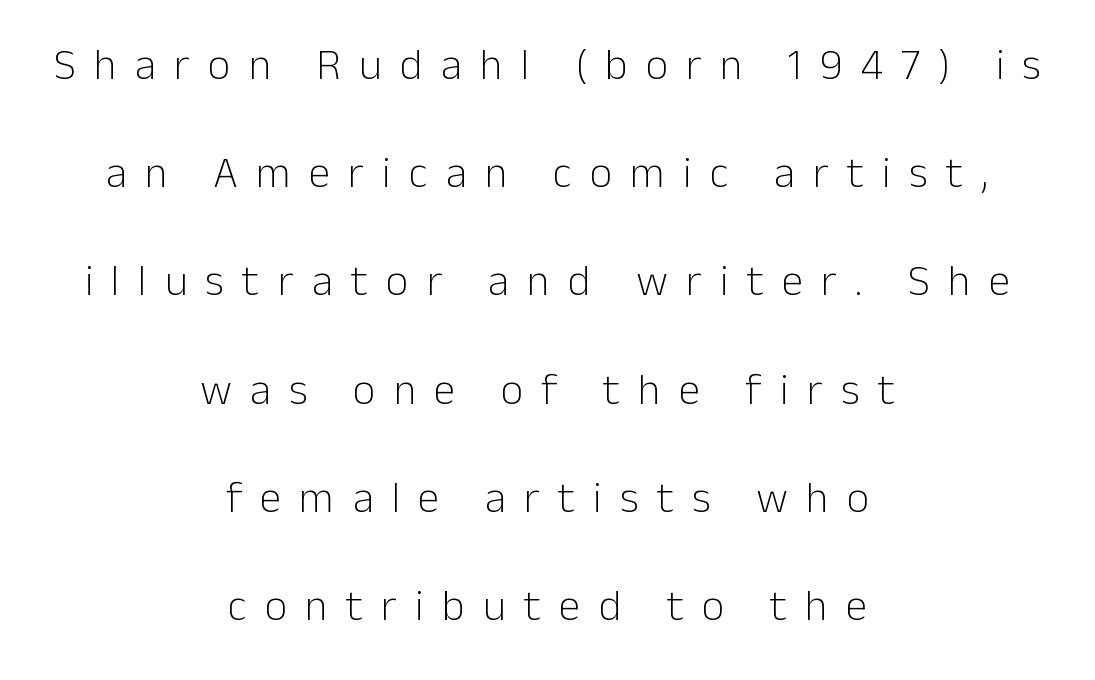
{"serif": "no", "italic": "no", "bold": "no", "weight": "light", "width": "normal", "stroke_contrast": "low", "x_height": "medium", "monospaced": "no", "underline": "no", "align": "center", "line_spacing": "loose", "line_spacing_ratio": 2.46, "letter_spacing": "wide", "letter_spacing_em": 0.41, "glyph_px": 44}
